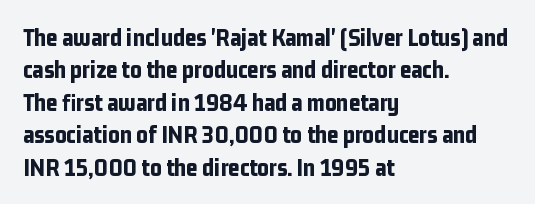
A typesetter would mark this as roman, not italic. The strokes are fattened all the way to bold. Beneath every word, the page is bare. The letters sit at their default tracking, neither squeezed nor spread. Notice how the passage keeps a crisp vertical edge on the left only. The lines sit at an ordinary, default distance from one another.
